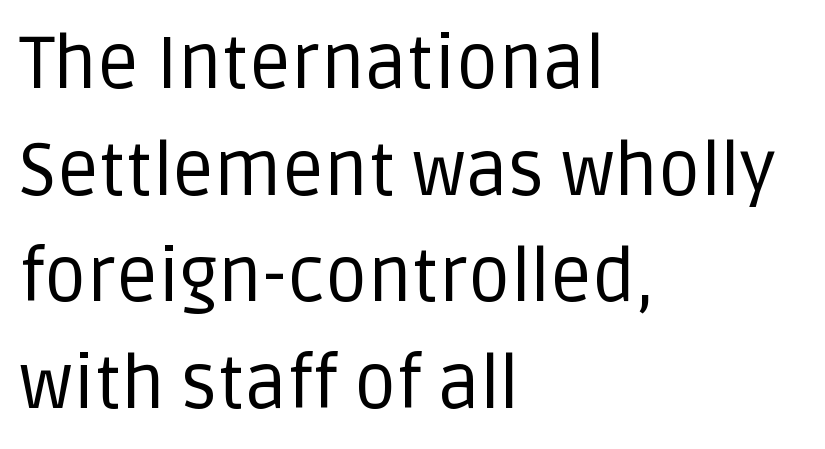
{"serif": "no", "italic": "no", "bold": "no", "weight": "regular", "width": "normal", "stroke_contrast": "low", "x_height": "large", "monospaced": "no", "underline": "no", "align": "left", "line_spacing": "normal", "line_spacing_ratio": 1.44, "letter_spacing": "normal", "letter_spacing_em": 0.0, "glyph_px": 74}
